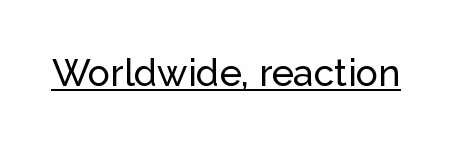
Q: Is the text italic (slanted)? A: No, it is upright.
Q: Is the typeface a serif or a sans-serif typeface? A: Sans-serif.
Q: Is the text underlined? A: Yes.
Q: Is the spacing between letters normal or unusually wide? A: Normal.
Q: Width (condensed, normal, or wide)? A: Normal.
Q: Stroke contrast? A: Low.
Q: x-height? A: Medium.
Q: Monospaced? A: No.
